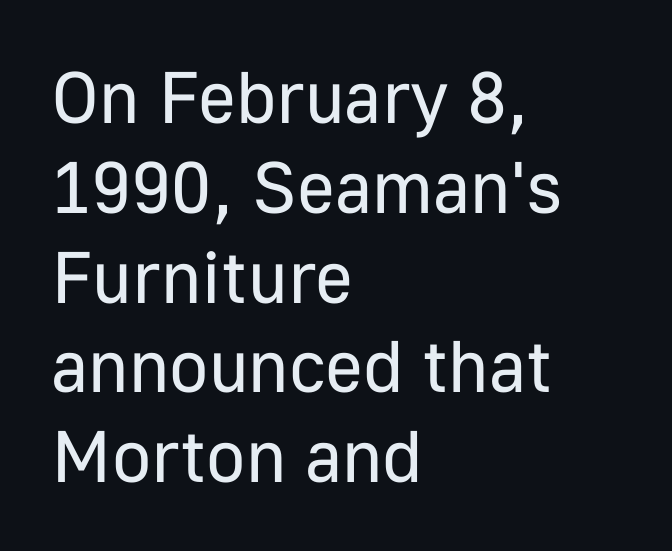
{"serif": "no", "italic": "no", "bold": "no", "weight": "regular", "width": "normal", "stroke_contrast": "low", "x_height": "medium", "monospaced": "no", "underline": "no", "align": "left", "line_spacing_ratio": 1.23, "letter_spacing": "normal", "letter_spacing_em": 0.0, "glyph_px": 73}
